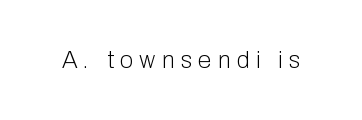
The lettering holds an erect, upright posture throughout. This is not heavy type; no bold has been used. The area under the type is left untouched. Between one letter and the next there's a generous, obvious gap.
